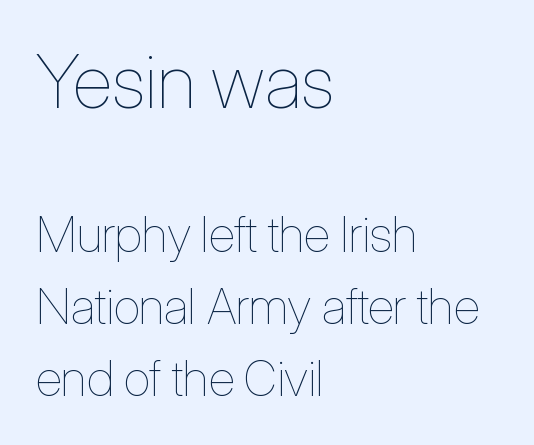
{"italic": "no", "bold": "no", "weight": "thin", "width": "condensed", "stroke_contrast": "low", "x_height": "medium", "monospaced": "no", "underline": "no", "align": "left", "line_spacing": "normal", "line_spacing_ratio": 1.47, "letter_spacing": "normal", "letter_spacing_em": 0.0, "larger_block": "first", "size_ratio": 1.51, "glyph_px": 74}
